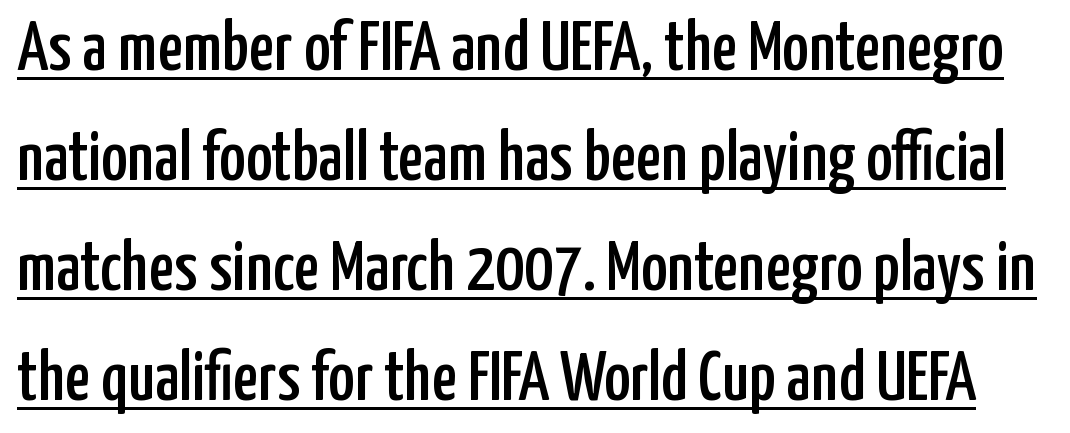
{"serif": "no", "italic": "no", "width": "condensed", "stroke_contrast": "low", "x_height": "medium", "monospaced": "no", "underline": "yes", "line_spacing": "normal", "line_spacing_ratio": 1.55, "letter_spacing": "normal", "letter_spacing_em": 0.0, "glyph_px": 71}
